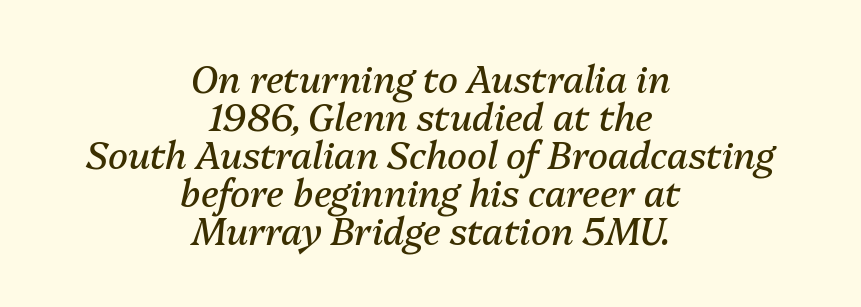
Heft: none added — not bold. Spacing verdict: proportional, widths tailored to each character. In terms of letterspacing, this is plain default setting. A typesetter would mark this as italic. These lines stack symmetrically, like a column narrowing and widening about its center.
